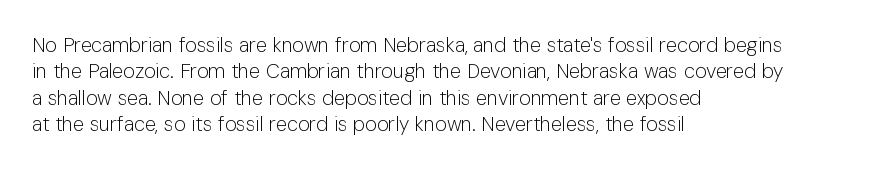
The image shows 20 px text type, upright; set left-aligned, normal line spacing (1.32x), normal letter spacing, not underlined.
